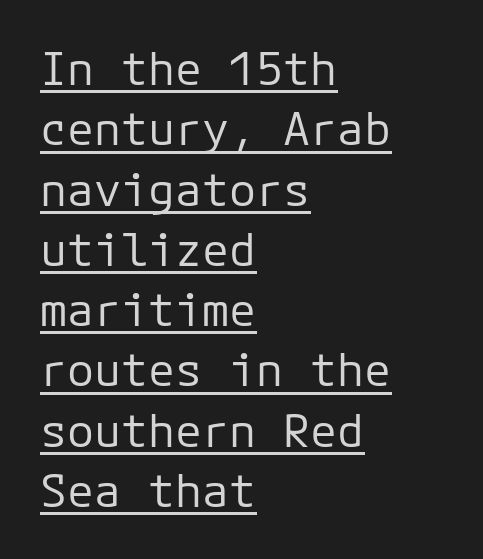
The image shows 45 px regular-weight sans-serif type, upright; set left-aligned, normal line spacing (1.34x), normal letter spacing, underlined; low stroke contrast and a medium x-height.
